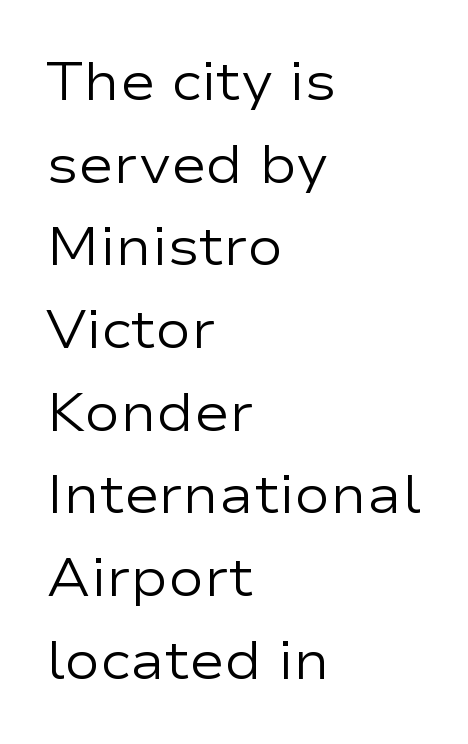
Q: Is the text bold? A: No.
Q: Is the text italic (slanted)? A: No, it is upright.
Q: Is the typeface a serif or a sans-serif typeface? A: Sans-serif.
Q: Is the text underlined? A: No.
Q: How is the paragraph aligned? A: Left-aligned.
Q: Is the spacing between letters normal or unusually wide? A: Normal.
Q: Is the spacing between lines tight, normal or loose? A: Normal.
Q: Width (condensed, normal, or wide)? A: Wide.
Q: Stroke contrast? A: Low.
Q: x-height? A: Medium.
Q: Monospaced? A: No.
